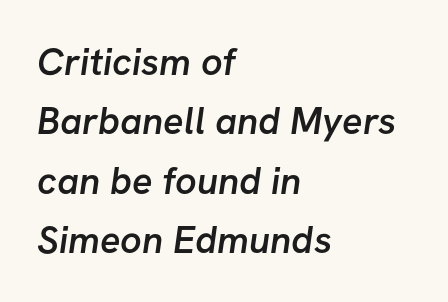
The image shows 38 px semibold sans-serif type; set left-aligned, normal line spacing (1.56x), normal letter spacing, not underlined; low stroke contrast and a medium x-height.
